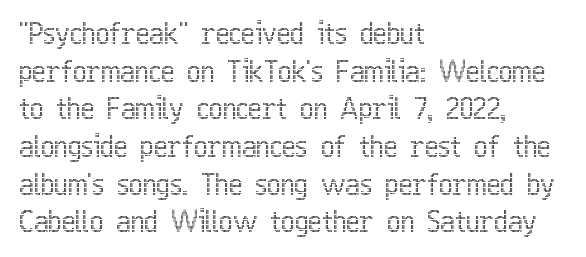
The image shows 29 px condensed type, upright; set left-aligned, normal line spacing (1.3x), normal letter spacing, not underlined; a medium x-height.
